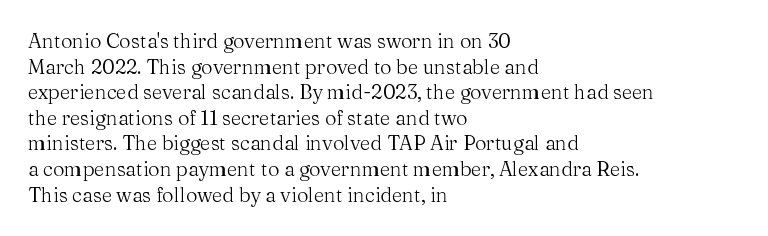
{"italic": "no", "bold": "no", "underline": "no", "align": "left", "line_spacing": "normal", "line_spacing_ratio": 1.28, "letter_spacing": "normal", "letter_spacing_em": 0.0, "glyph_px": 20}
